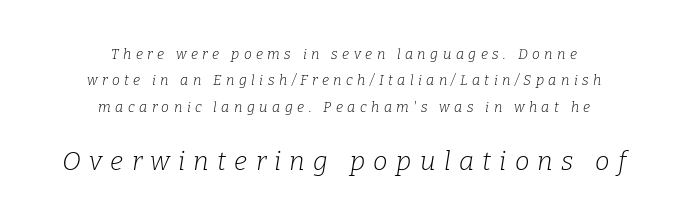
The lettering tilts uniformly, giving the passage an italic look. Typesetter's note — lower block bumped up in size, upper block left smaller. Plain, unruled lines of type. This sample is center-justified, so both line endings float freely.
